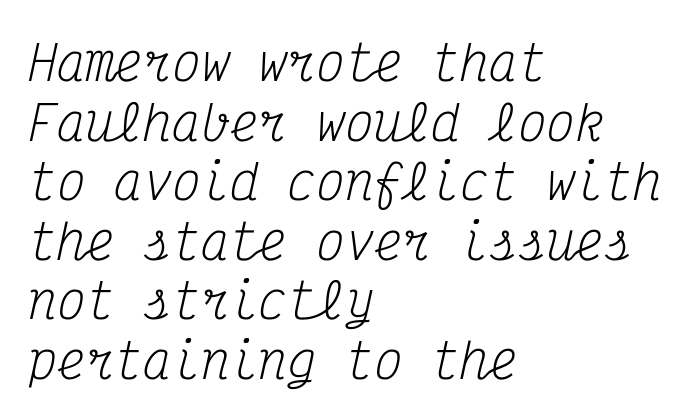
Does the copy run flush right? No — it runs flush left. The tracking reads as untouched default to a designer's eye. Weight: regular or lighter. Style check: oblique. Every character here occupies the same horizontal width, giving the sample a typewriter-like rhythm.
